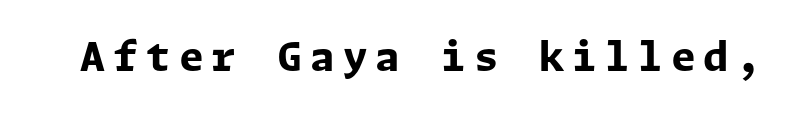
The image shows 40 px bold sans-serif type, upright; set unusually wide letter spacing (+0.2 em), not underlined; low stroke contrast and a medium x-height.
